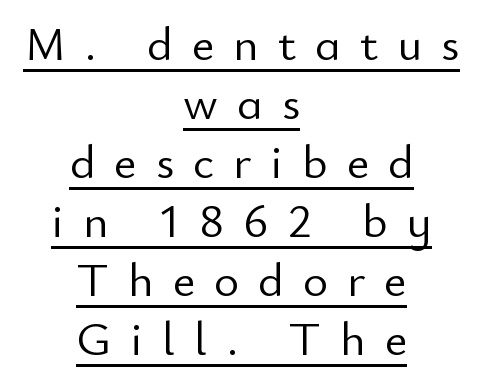
Q: Is the text bold? A: No.
Q: Is the text italic (slanted)? A: No, it is upright.
Q: Is the typeface a serif or a sans-serif typeface? A: Sans-serif.
Q: Is the text underlined? A: Yes.
Q: How is the paragraph aligned? A: Centered.
Q: Is the spacing between letters normal or unusually wide? A: Unusually wide.
Q: Width (condensed, normal, or wide)? A: Normal.
Q: Stroke contrast? A: Low.
Q: x-height? A: Small.
Q: Monospaced? A: No.
